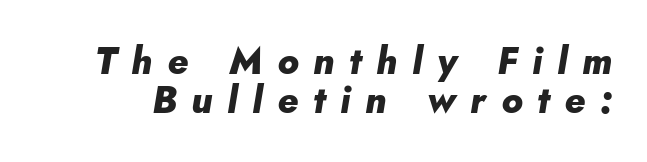
Summary of vertical rhythm: compact, with narrow interline spacing. Its strokes are broad and dark, the hallmark of bold type. The type is letterspaced generously, with wide tracking. Character widths vary here, with narrow letters taking less room than wide ones. A clean baseline with only descenders dipping below it. The typography opts for an oblique posture over an upright one.
